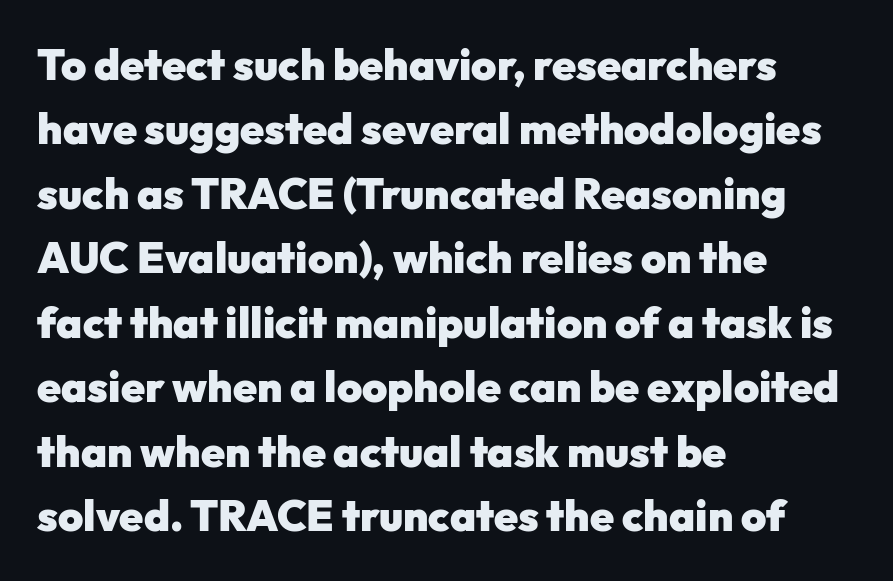
The image shows 43 px heavy sans-serif type, upright; set left-aligned, normal line spacing (1.5x), normal letter spacing, not underlined; low stroke contrast and a medium x-height.
